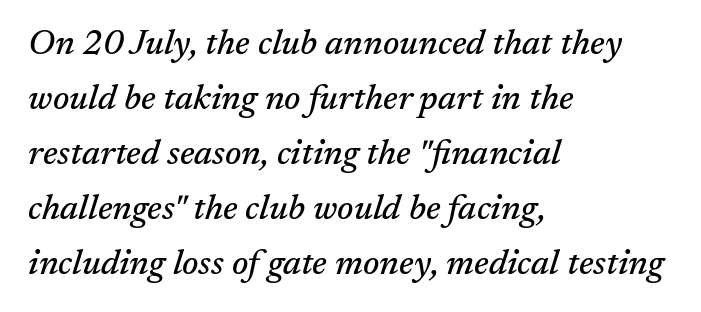
Slant detected: the letters are inclined. The zone under the glyphs is completely vacant. The rendering anchors every line to the left-hand side. Horizontal bands of white between lines are of average thickness.
